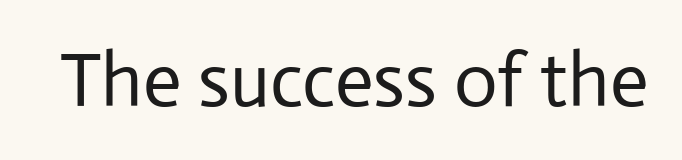
Here the designer chose a conventional face with non-uniform glyph widths. To sum up the face: it is a sans, with no serifs. A bare baseline throughout the passage. In terms of posture, this sample is upright. Compared with a typical body face, this is equally light or lighter still. The rendering keeps characters at their native spacing.
